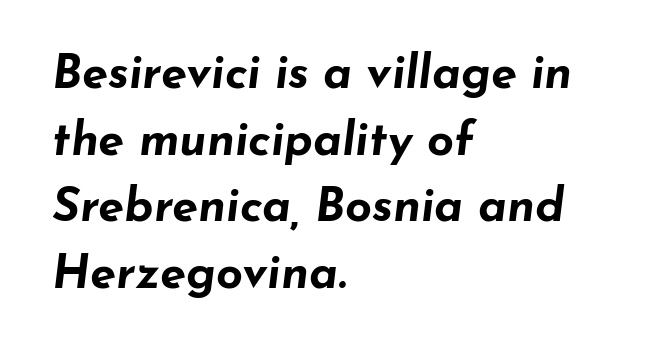
Italic? Definitely — the glyphs are oblique. What's the leading like? Ordinary, nothing unusual. A bare baseline throughout the passage. Proportional: the letters do not fall into vertical columns. The letters sit at their default tracking, neither squeezed nor spread. Weight check: bold — yes, fully.
